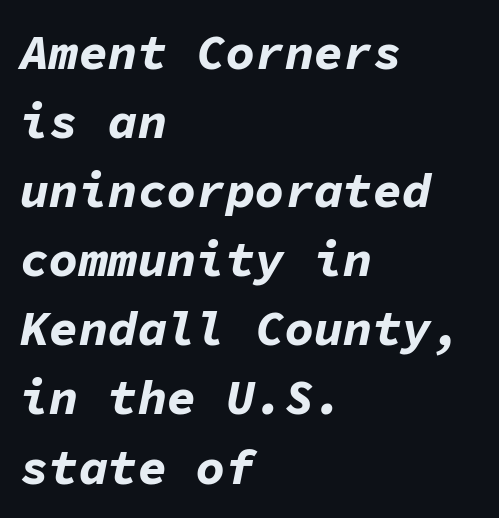
Q: Is the text bold? A: Yes.
Q: Is the text italic (slanted)? A: Yes, it leans right by about 11 degrees.
Q: Is the text underlined? A: No.
Q: How is the paragraph aligned? A: Left-aligned.
Q: Is the spacing between letters normal or unusually wide? A: Normal.
Q: Is the spacing between lines tight, normal or loose? A: Normal.
Q: Width (condensed, normal, or wide)? A: Normal.
Q: Stroke contrast? A: Low.
Q: x-height? A: Medium.
Q: Monospaced? A: Yes.
